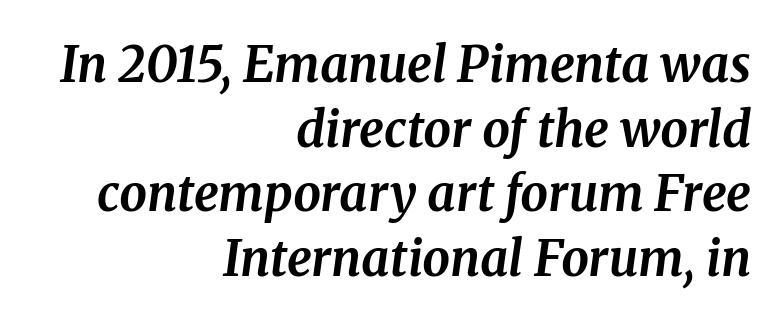
The image shows 49 px bold serif type, italic (leaning right); set right-aligned, normal line spacing (1.32x), normal letter spacing, not underlined; medium stroke contrast and a medium x-height.
